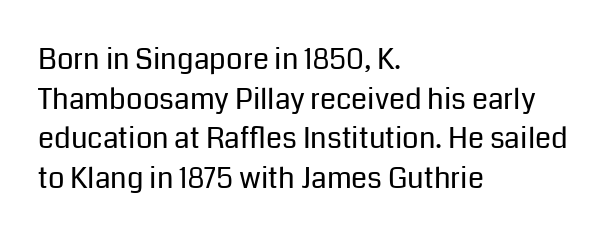
Look at the bottom of the vertical strokes: they stop flat, with no serifs. The letterforms sit shoulder to shoulder at normal distance. A classic flush-left, rag-right setting is used for this passage. Any mark beneath the type? The region is blank. Evenly set lines give the paragraph a standard silhouette.
